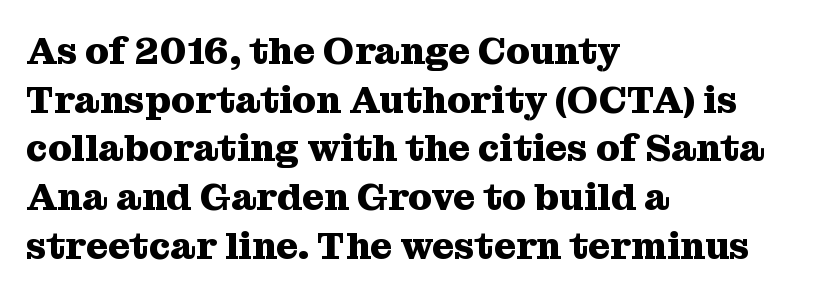
{"serif": "yes", "italic": "no", "bold": "yes", "weight": "heavy", "width": "normal", "stroke_contrast": "medium", "x_height": "medium", "monospaced": "no", "underline": "no", "align": "left", "line_spacing": "normal", "line_spacing_ratio": 1.28, "letter_spacing": "normal", "letter_spacing_em": 0.0, "glyph_px": 38}
